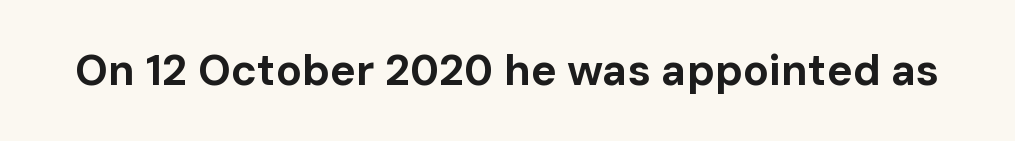
{"serif": "no", "italic": "no", "bold": "yes", "weight": "bold", "width": "normal", "stroke_contrast": "low", "x_height": "medium", "monospaced": "no", "underline": "no", "letter_spacing": "normal", "letter_spacing_em": 0.0, "glyph_px": 43}
